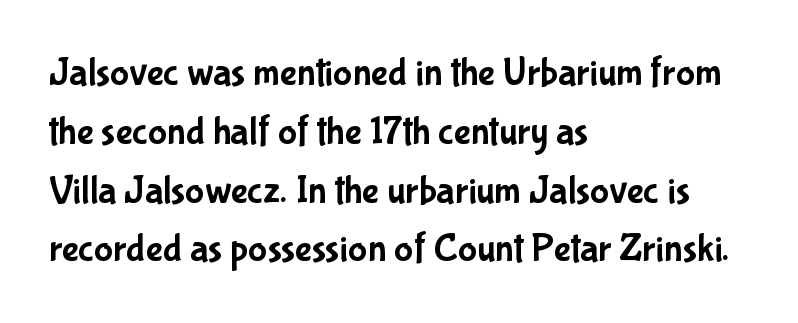
Q: Is the text italic (slanted)? A: No, it is upright.
Q: Is the typeface a serif or a sans-serif typeface? A: Sans-serif.
Q: Is the text underlined? A: No.
Q: How is the paragraph aligned? A: Left-aligned.
Q: Is the spacing between letters normal or unusually wide? A: Normal.
Q: Is the spacing between lines tight, normal or loose? A: Normal.
Q: Width (condensed, normal, or wide)? A: Condensed.
Q: Stroke contrast? A: Low.
Q: x-height? A: Medium.
Q: Monospaced? A: No.
